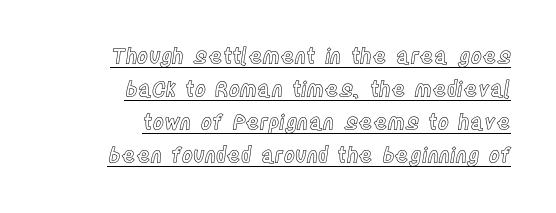
Q: Is the text italic (slanted)? A: Yes.
Q: Is the text underlined? A: Yes.
Q: How is the paragraph aligned? A: Right-aligned.
Q: Is the spacing between letters normal or unusually wide? A: Normal.
Q: Is the spacing between lines tight, normal or loose? A: Normal.
